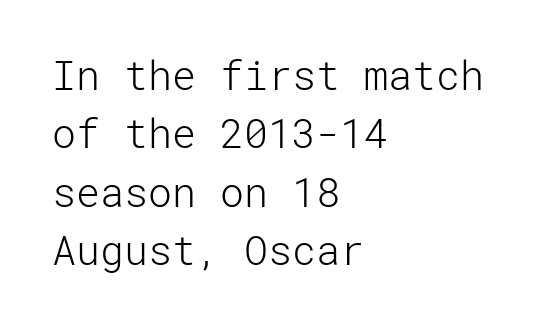
Q: Is the text bold? A: No.
Q: Is the text italic (slanted)? A: No, it is upright.
Q: Is the typeface a serif or a sans-serif typeface? A: Sans-serif.
Q: Is the text underlined? A: No.
Q: How is the paragraph aligned? A: Left-aligned.
Q: Is the spacing between letters normal or unusually wide? A: Normal.
Q: Is the spacing between lines tight, normal or loose? A: Normal.
Q: Width (condensed, normal, or wide)? A: Normal.
Q: Stroke contrast? A: Low.
Q: x-height? A: Medium.
